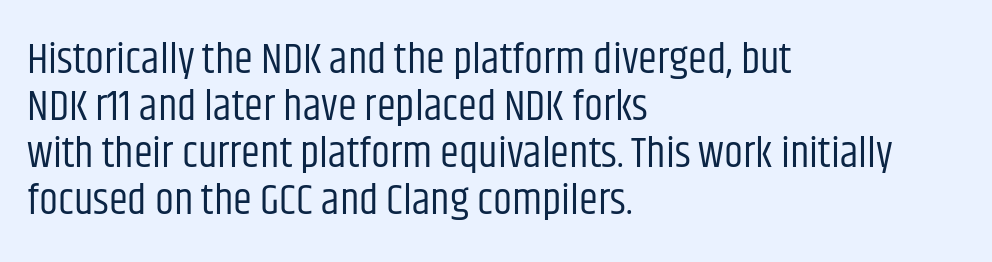
{"serif": "no", "italic": "no", "bold": "no", "weight": "regular", "width": "condensed", "stroke_contrast": "low", "x_height": "large", "monospaced": "no", "underline": "no", "align": "left", "line_spacing": "tight", "line_spacing_ratio": 1.09, "letter_spacing": "normal", "letter_spacing_em": 0.0, "glyph_px": 43}
